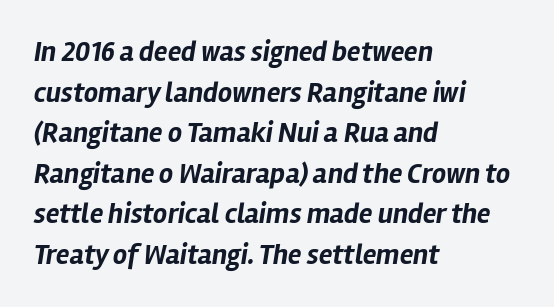
The image shows 28 px bold type, italic (leaning right); set left-aligned, normal line spacing (1.45x), normal letter spacing, not underlined; low stroke contrast and a medium x-height.
